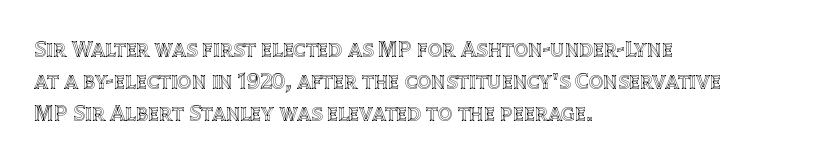
The image shows 23 px text type, upright; set left-aligned, normal line spacing (1.39x), normal letter spacing, not underlined.
